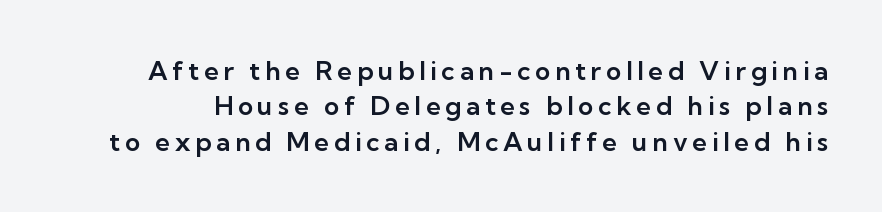
The image shows 26 px text type, upright; set normal line spacing (1.36x), not underlined.
